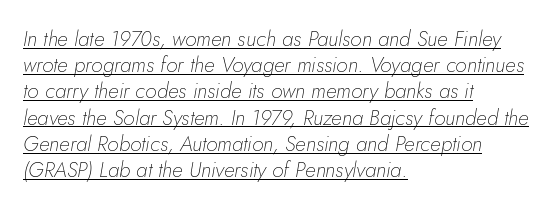
Q: Is the text bold? A: No.
Q: Is the text italic (slanted)? A: Yes, it leans right by about 5 degrees.
Q: Is the text underlined? A: Yes.
Q: How is the paragraph aligned? A: Left-aligned.
Q: Is the spacing between letters normal or unusually wide? A: Normal.
Q: Is the spacing between lines tight, normal or loose? A: Normal.
